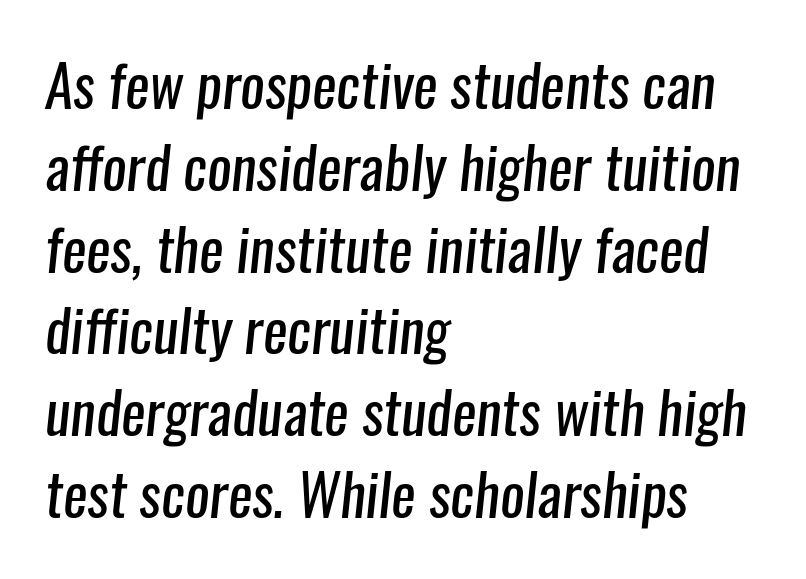
The image shows 58 px regular-weight, condensed sans-serif type; set left-aligned, normal line spacing (1.41x), normal letter spacing, not underlined; low stroke contrast and a medium x-height.
